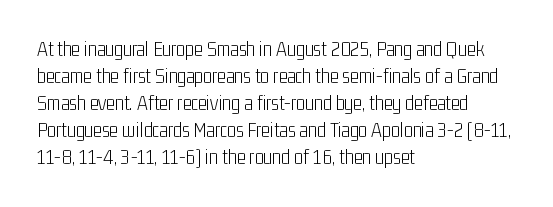
Q: Is the text bold? A: No.
Q: Is the text italic (slanted)? A: No, it is upright.
Q: Is the text underlined? A: No.
Q: How is the paragraph aligned? A: Left-aligned.
Q: Is the spacing between letters normal or unusually wide? A: Normal.
Q: Is the spacing between lines tight, normal or loose? A: Normal.
